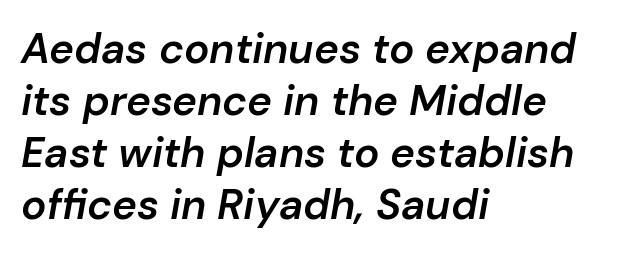
Q: Is the text bold? A: Semi-bold.
Q: Is the text italic (slanted)? A: Yes, it leans right by about 10 degrees.
Q: Is the text underlined? A: No.
Q: How is the paragraph aligned? A: Left-aligned.
Q: Is the spacing between letters normal or unusually wide? A: Normal.
Q: Width (condensed, normal, or wide)? A: Normal.
Q: Stroke contrast? A: Low.
Q: x-height? A: Medium.
Q: Monospaced? A: No.
